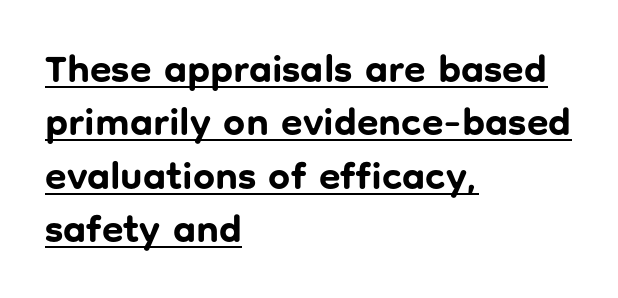
The image shows 39 px bold sans-serif type, upright; set left-aligned, normal line spacing (1.37x), normal letter spacing, underlined; low stroke contrast and a medium x-height.
